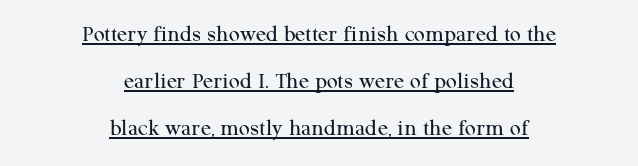
The image shows 24 px text type, upright; set centered, loose line spacing (1.96x), normal letter spacing, underlined.
